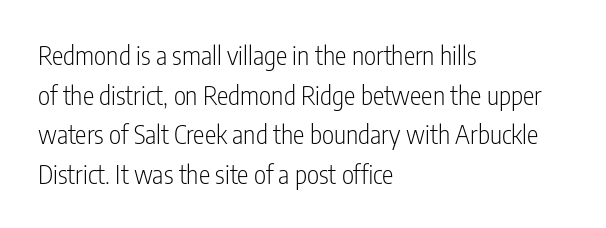
The image shows 26 px text type, upright; set left-aligned, normal line spacing (1.52x), normal letter spacing, not underlined.
